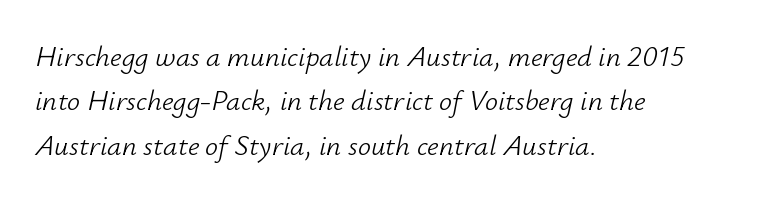
This rendering features lettering with no underline. No heavy texture on the line: the type isn't bold. All the whitespace from short lines collects on the right. The letters advance in unequal steps, a hallmark of proportional type.
